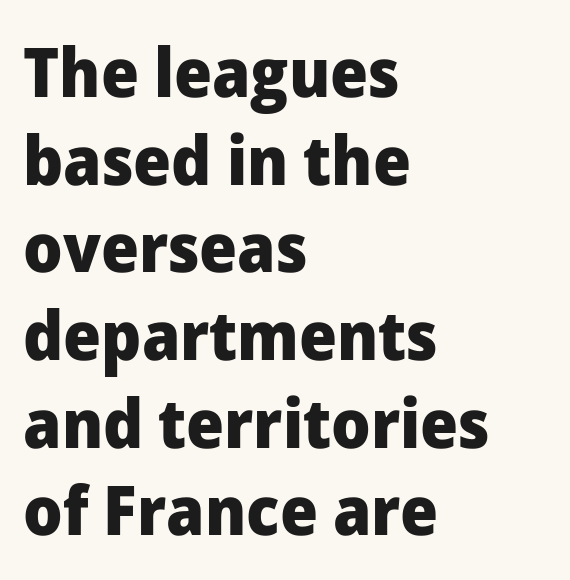
The image shows 69 px heavy sans-serif type, upright; set left-aligned, normal line spacing (1.27x), normal letter spacing, not underlined; low stroke contrast and a medium x-height.
